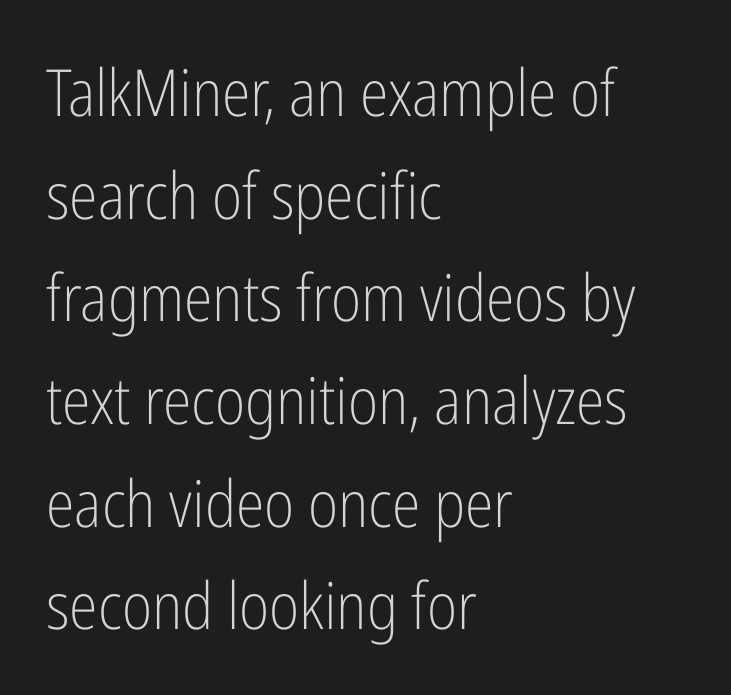
Q: Is the text bold? A: No.
Q: Is the text italic (slanted)? A: No, it is upright.
Q: Is the typeface a serif or a sans-serif typeface? A: Sans-serif.
Q: Is the text underlined? A: No.
Q: How is the paragraph aligned? A: Left-aligned.
Q: Is the spacing between letters normal or unusually wide? A: Normal.
Q: Is the spacing between lines tight, normal or loose? A: Normal.
Q: Width (condensed, normal, or wide)? A: Condensed.
Q: Stroke contrast? A: Low.
Q: x-height? A: Medium.
Q: Monospaced? A: No.
